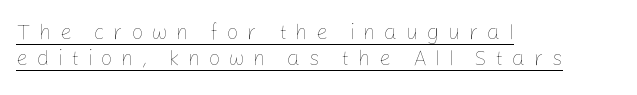
{"italic": "no", "bold": "no", "underline": "yes", "align": "left", "line_spacing_ratio": 1.24, "letter_spacing": "wide", "letter_spacing_em": 0.4, "glyph_px": 21}
